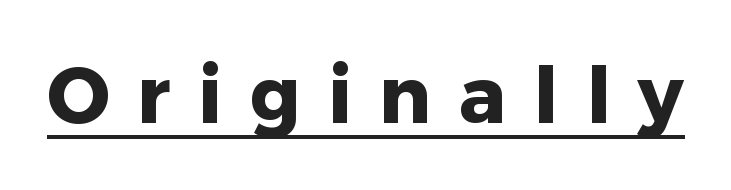
The image shows 78 px heavy sans-serif type, upright; set unusually wide letter spacing (+0.35 em), underlined; low stroke contrast and a medium x-height.
